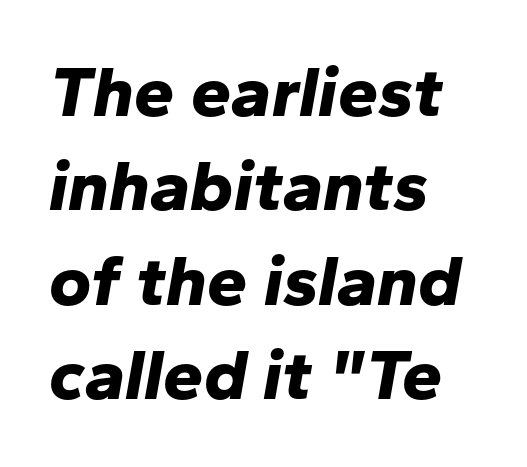
Q: Is the text bold? A: Yes.
Q: Is the text italic (slanted)? A: Yes, it leans right by about 10 degrees.
Q: Is the text underlined? A: No.
Q: How is the paragraph aligned? A: Left-aligned.
Q: Is the spacing between letters normal or unusually wide? A: Normal.
Q: Is the spacing between lines tight, normal or loose? A: Normal.
Q: Width (condensed, normal, or wide)? A: Normal.
Q: Stroke contrast? A: Low.
Q: x-height? A: Medium.
Q: Monospaced? A: No.
